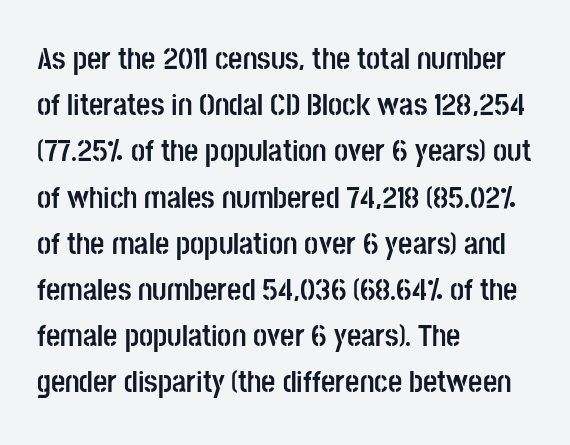
{"serif": "no", "italic": "no", "bold": "yes", "weight": "semibold", "width": "condensed", "stroke_contrast": "low", "x_height": "large", "monospaced": "no", "underline": "no", "align": "left", "line_spacing": "normal", "line_spacing_ratio": 1.49, "letter_spacing": "normal", "letter_spacing_em": 0.0, "glyph_px": 31}
